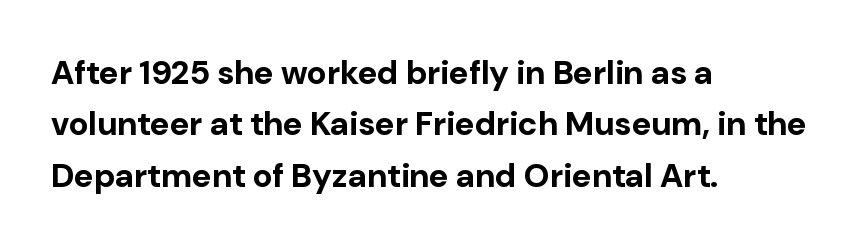
The image shows 33 px bold sans-serif type, upright; set left-aligned, normal line spacing (1.56x), normal letter spacing, not underlined; low stroke contrast and a medium x-height.
